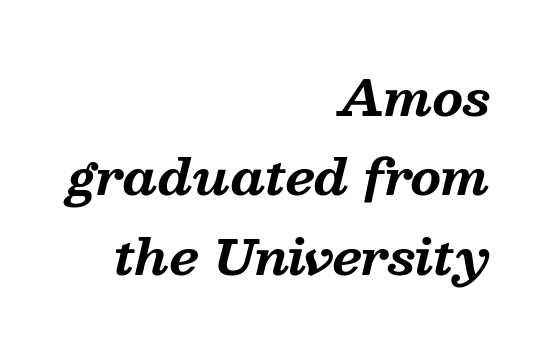
The image shows 49 px bold serif type, italic (leaning right); set right-aligned, normal line spacing (1.62x), normal letter spacing, not underlined; medium stroke contrast and a medium x-height.
